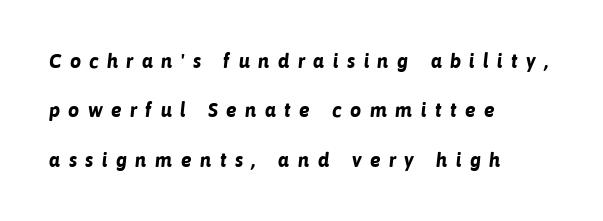
Q: Is the text bold? A: Yes.
Q: Is the text underlined? A: No.
Q: How is the paragraph aligned? A: Left-aligned.
Q: Is the spacing between letters normal or unusually wide? A: Unusually wide.
Q: Is the spacing between lines tight, normal or loose? A: Loose.
